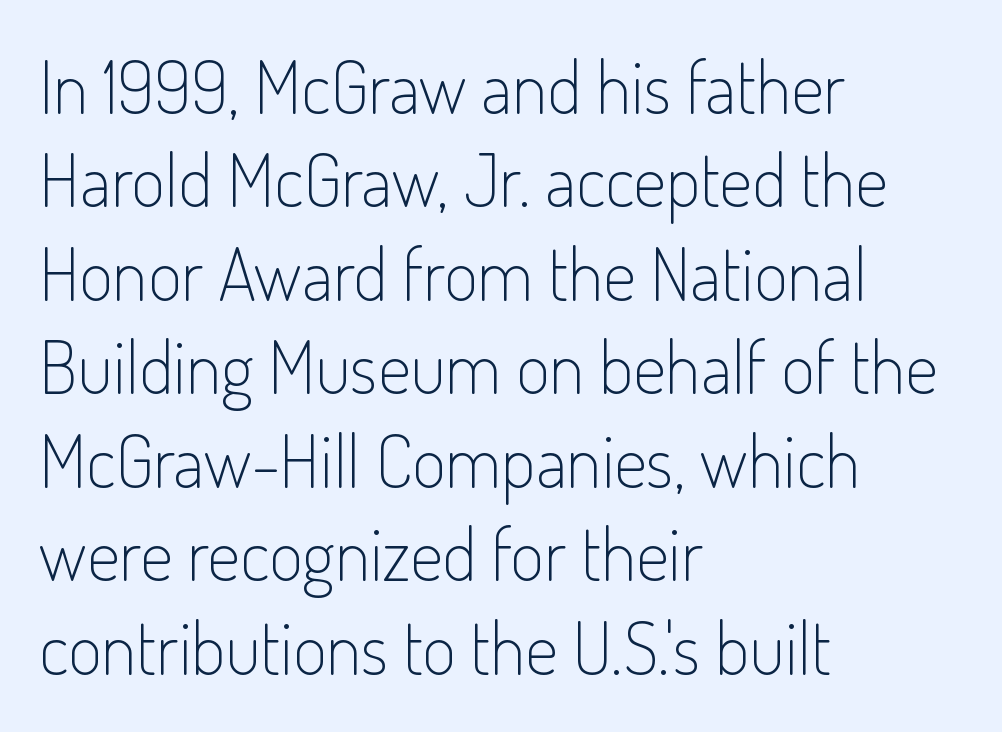
The image shows 73 px light, condensed sans-serif type, upright; set left-aligned, normal line spacing (1.28x), normal letter spacing, not underlined; low stroke contrast and a small x-height.
